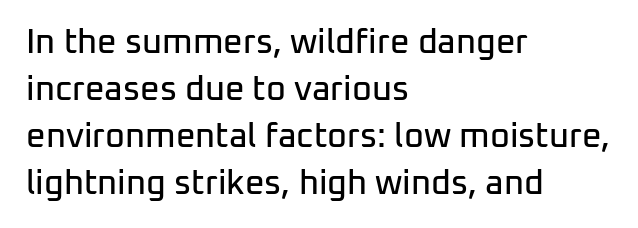
The designer left line spacing at the default. Think of a printed novel: that variable character pitch is what you see here. Ordinary non-slanted type is in use. Words float on clear page, feet unadorned.
